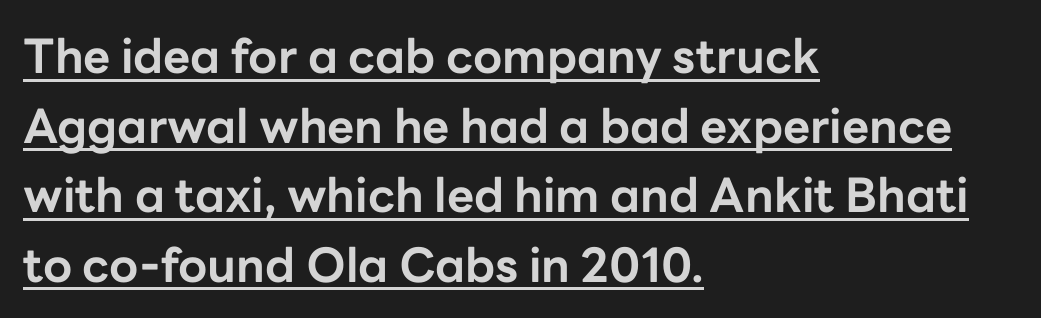
The image shows 47 px bold sans-serif type, upright; set left-aligned, normal line spacing (1.48x), normal letter spacing, underlined; low stroke contrast and a medium x-height.
